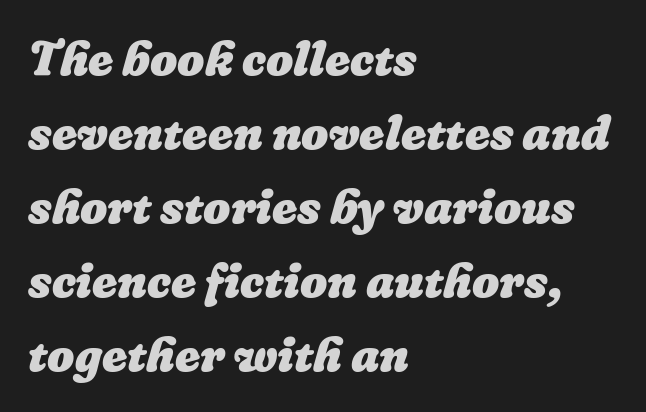
Rule under the text: the space is simply empty. Compared with a centered layout, this one pins lines to the left instead. Between one letter and the next there's only the usual sliver of space. Stroke thickness is high; the sample reads as a true bold. Normally led — the rows are evenly, conventionally spaced. Proportional: the letters do not fall into vertical columns.
